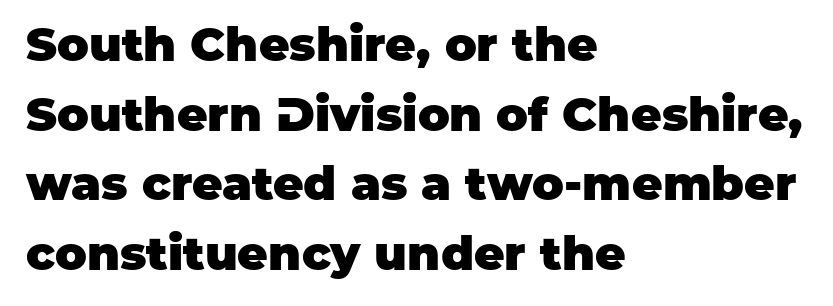
{"serif": "no", "italic": "no", "bold": "yes", "weight": "heavy", "width": "normal", "stroke_contrast": "low", "x_height": "large", "monospaced": "no", "underline": "no", "align": "left", "line_spacing": "normal", "line_spacing_ratio": 1.48, "letter_spacing": "normal", "letter_spacing_em": 0.0, "glyph_px": 47}
